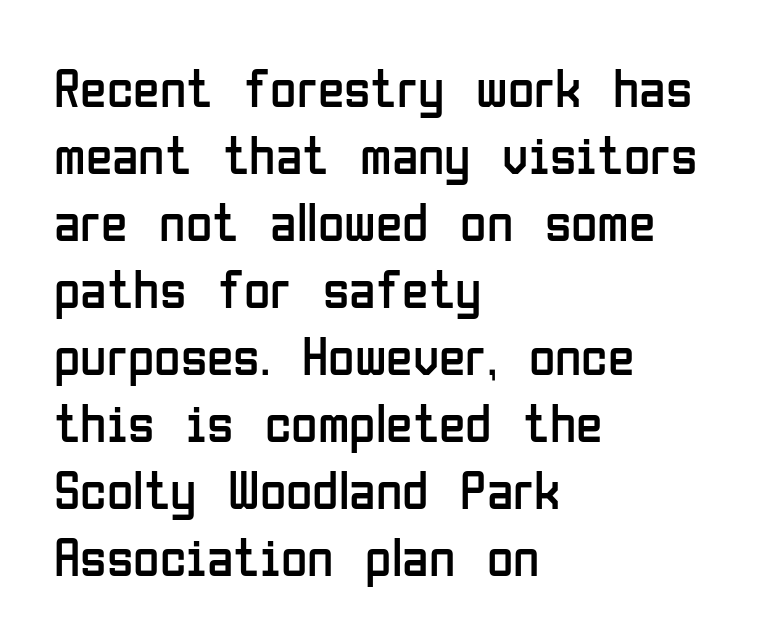
No extra tracking has been applied to these lines. The font is comparable to plain body text, perhaps lighter. A roman cut, with each character standing at attention. Think of a printed novel: that variable character pitch is what you see here. The setting favours the left margin, as ordinary paragraphs usually do. Descenders are the only things crossing below the line.
